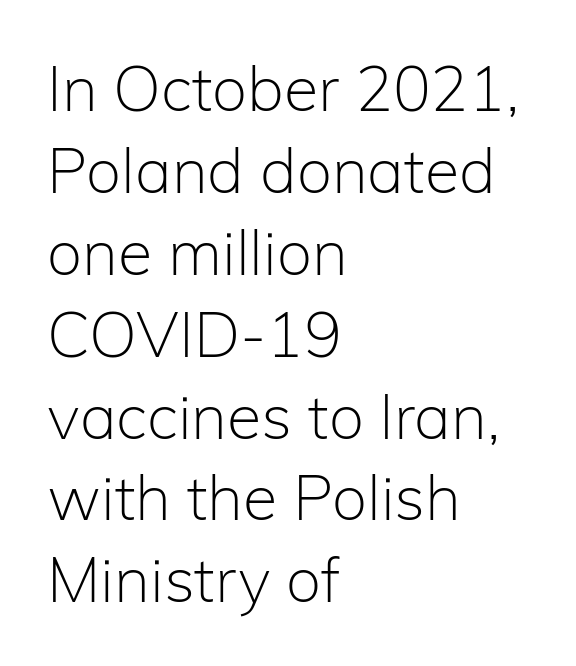
Inter-character spacing is left at the font's built-in metrics. Think of a printed novel: that variable character pitch is what you see here. Vertically, the passage feels balanced, rows spaced as you'd expect. The strokes are not fattened; the text isn't bold. Short and long lines alike share a common starting point at left.
